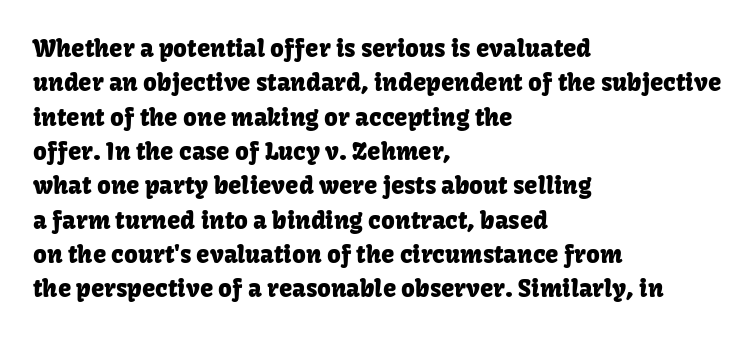
{"italic": "no", "underline": "no", "align": "left", "line_spacing": "normal", "line_spacing_ratio": 1.43, "letter_spacing": "normal", "letter_spacing_em": 0.0, "glyph_px": 24}
